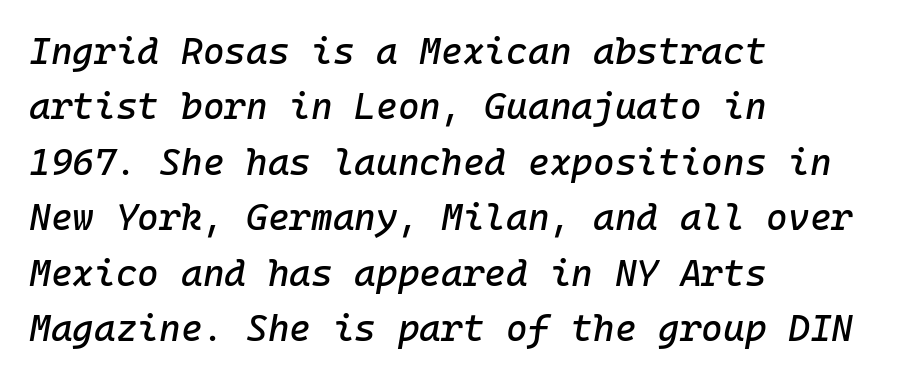
The image shows 37 px text type, italic (leaning right), monospaced; set left-aligned, normal line spacing (1.5x), normal letter spacing, not underlined; low stroke contrast and a medium x-height.
